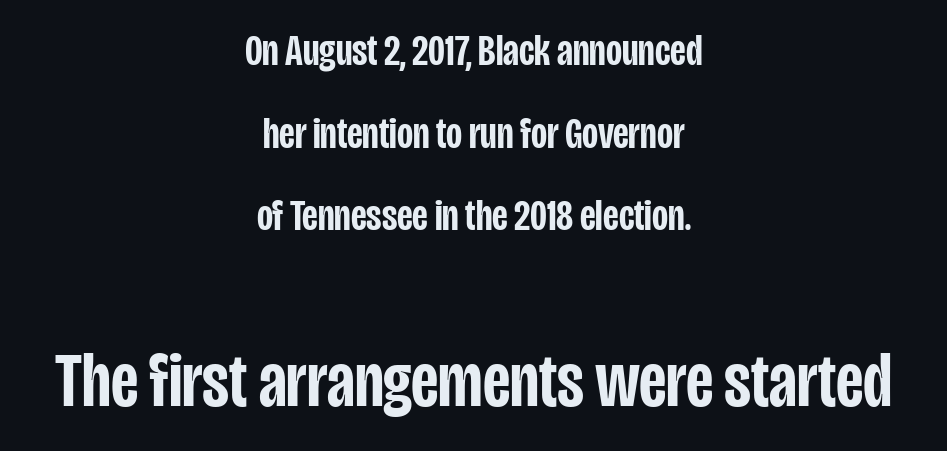
Q: Is the text bold? A: Semi-bold.
Q: Is the text italic (slanted)? A: No, it is upright.
Q: Is the typeface a serif or a sans-serif typeface? A: Sans-serif.
Q: Is the text underlined? A: No.
Q: How is the paragraph aligned? A: Centered.
Q: Is the spacing between letters normal or unusually wide? A: Normal.
Q: Which block of text is set in a larger size, the first (top) or the second (bottom)? A: The second (bottom) one.
Q: Width (condensed, normal, or wide)? A: Condensed.
Q: Stroke contrast? A: Low.
Q: x-height? A: Large.
Q: Monospaced? A: No.
